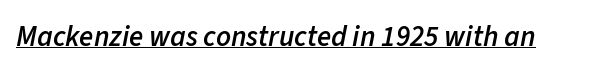
Q: Is the text bold? A: Semi-bold.
Q: Is the text italic (slanted)? A: Yes, it leans right by about 11 degrees.
Q: Is the text underlined? A: Yes.
Q: Is the spacing between letters normal or unusually wide? A: Normal.
Q: Width (condensed, normal, or wide)? A: Normal.
Q: Stroke contrast? A: Low.
Q: x-height? A: Medium.
Q: Monospaced? A: No.
